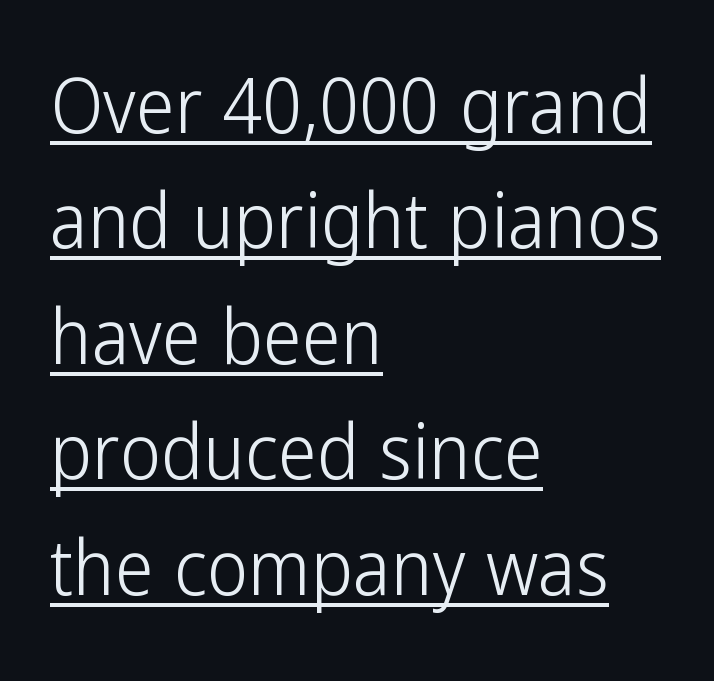
{"serif": "no", "italic": "no", "bold": "no", "weight": "light", "width": "condensed", "stroke_contrast": "low", "x_height": "medium", "monospaced": "no", "underline": "yes", "align": "left", "line_spacing": "normal", "line_spacing_ratio": 1.48, "letter_spacing": "normal", "letter_spacing_em": 0.0, "glyph_px": 78}
